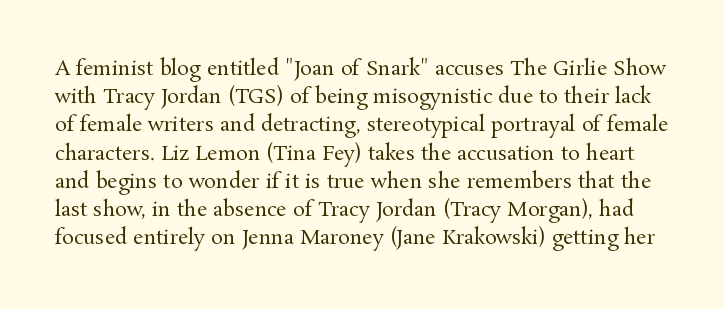
The image shows 20 px text type, upright; set normal line spacing (1.41x), normal letter spacing, not underlined.
